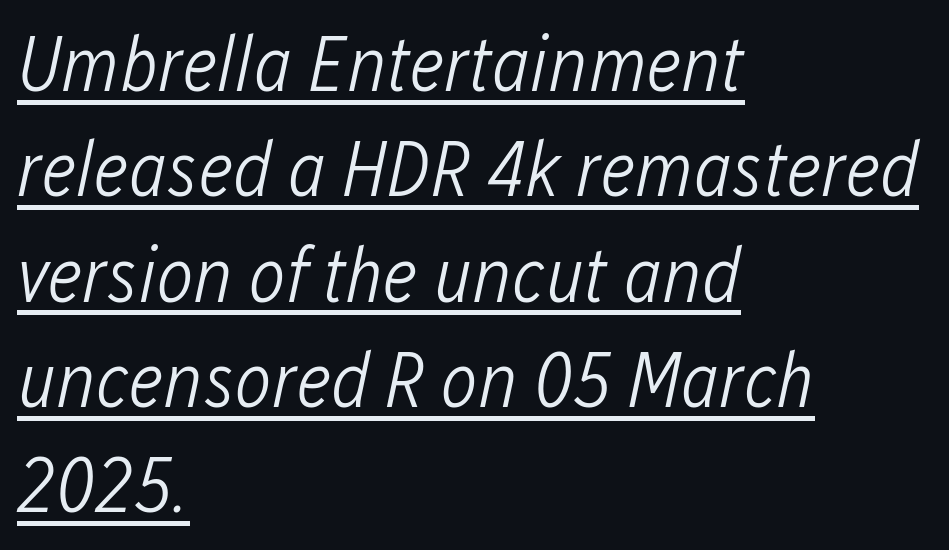
The image shows 78 px light, condensed type, italic (leaning right); set left-aligned, normal line spacing (1.35x), normal letter spacing, underlined; low stroke contrast and a medium x-height.
